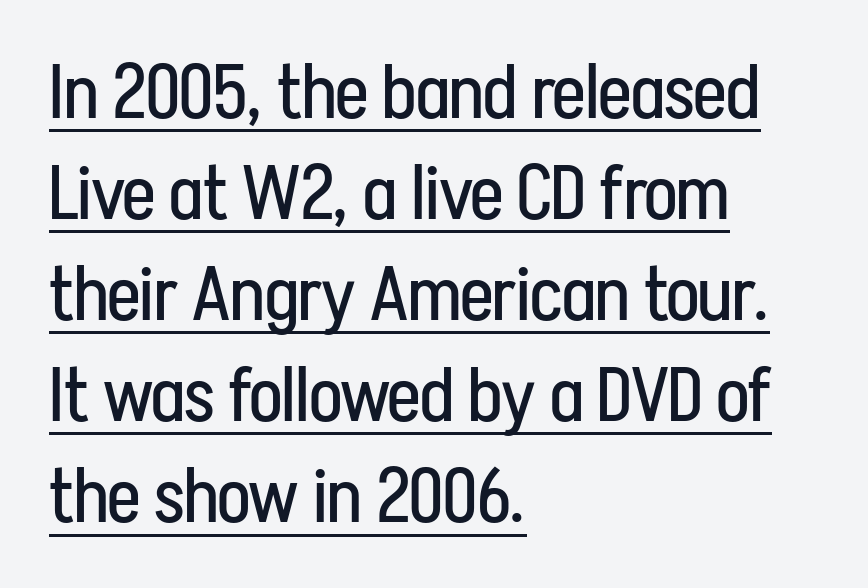
The image shows 76 px regular-weight, condensed sans-serif type, upright; set left-aligned, normal line spacing (1.33x), normal letter spacing, underlined; low stroke contrast and a medium x-height.
